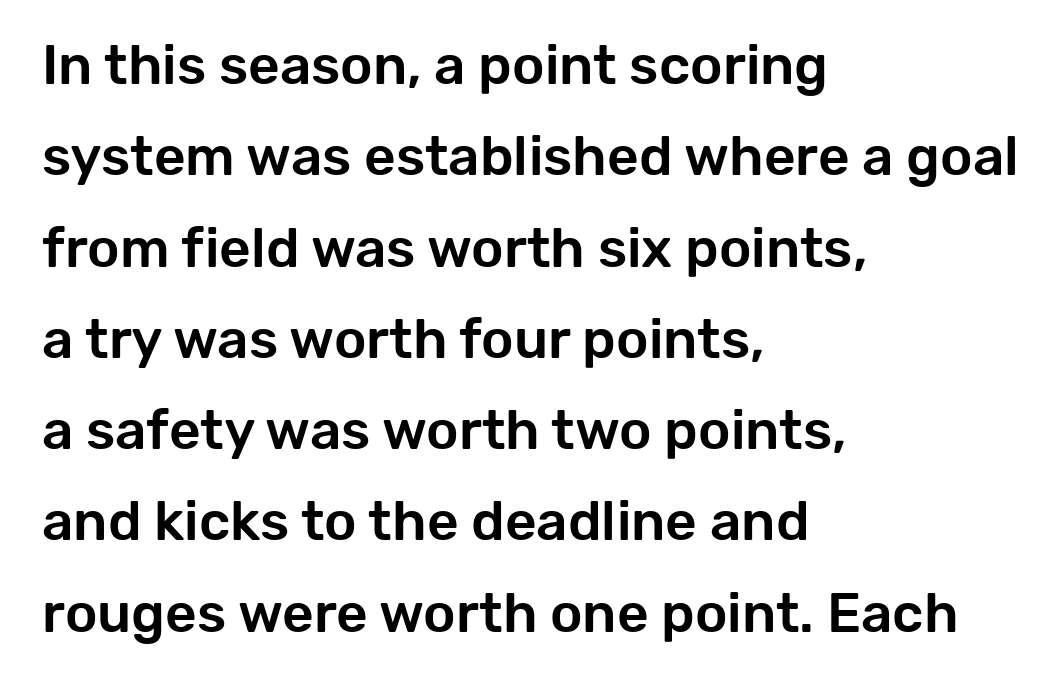
Q: Is the text italic (slanted)? A: No, it is upright.
Q: Is the typeface a serif or a sans-serif typeface? A: Sans-serif.
Q: Is the text underlined? A: No.
Q: How is the paragraph aligned? A: Left-aligned.
Q: Is the spacing between letters normal or unusually wide? A: Normal.
Q: Is the spacing between lines tight, normal or loose? A: Normal.
Q: Width (condensed, normal, or wide)? A: Normal.
Q: Stroke contrast? A: Low.
Q: x-height? A: Medium.
Q: Monospaced? A: No.
